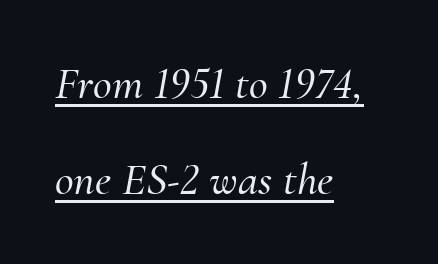
Emphasis is given by a line drawn under the lettering. The text carries the slant typical of an italic or oblique font. The line-height multiplier appears high, well above default. Notice how the passage keeps a crisp vertical edge on the left only. Short note: letters normally spaced. Does the type have serifs? Yes, each stem ends in a small foot.
